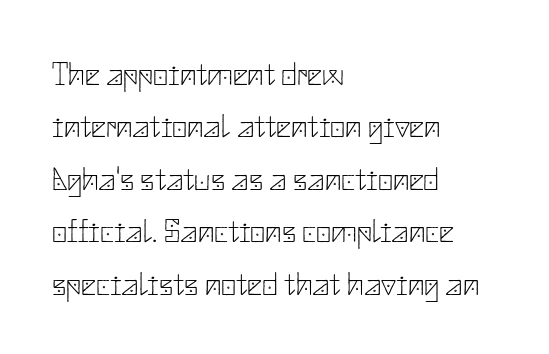
Q: Is the text bold? A: No.
Q: Is the text italic (slanted)? A: No, it is upright.
Q: Is the typeface a serif or a sans-serif typeface? A: Sans-serif.
Q: Is the text underlined? A: No.
Q: How is the paragraph aligned? A: Left-aligned.
Q: Is the spacing between letters normal or unusually wide? A: Normal.
Q: Is the spacing between lines tight, normal or loose? A: Normal.
Q: Width (condensed, normal, or wide)? A: Normal.
Q: Stroke contrast? A: Low.
Q: x-height? A: Small.
